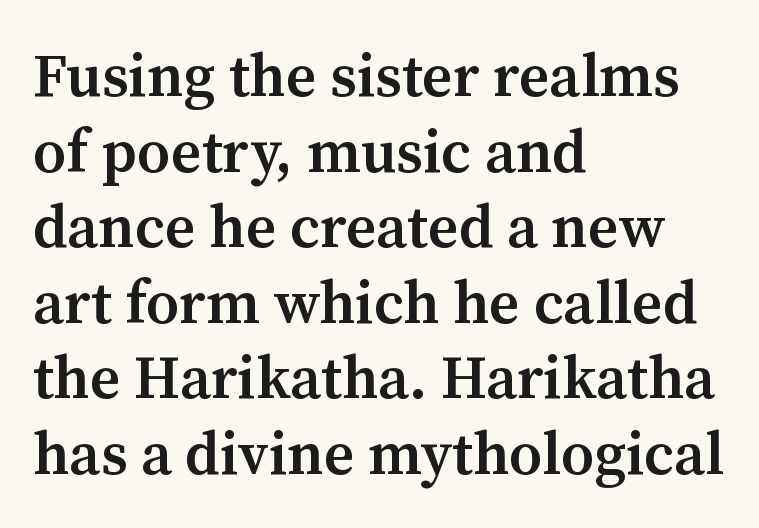
{"serif": "yes", "italic": "no", "bold": "semi", "weight": "semibold", "width": "normal", "stroke_contrast": "medium", "x_height": "medium", "monospaced": "no", "underline": "no", "align": "left", "line_spacing": "normal", "line_spacing_ratio": 1.26, "letter_spacing": "normal", "letter_spacing_em": 0.0, "glyph_px": 60}
